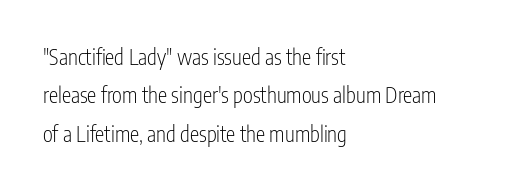
The image shows 21 px text type, upright; set left-aligned, line spacing 1.83x, normal letter spacing, not underlined.
